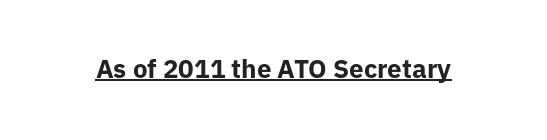
Q: Is the text bold? A: Yes.
Q: Is the text italic (slanted)? A: No, it is upright.
Q: Is the text underlined? A: Yes.
Q: Is the spacing between letters normal or unusually wide? A: Normal.
